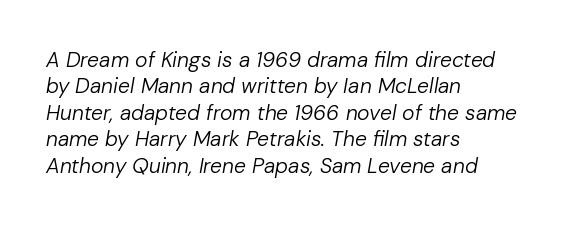
{"italic": "yes", "lean": "right", "slant_degrees": 10, "bold": "no", "underline": "no", "align": "left", "line_spacing": "normal", "line_spacing_ratio": 1.26, "letter_spacing": "normal", "letter_spacing_em": 0.0, "glyph_px": 21}
